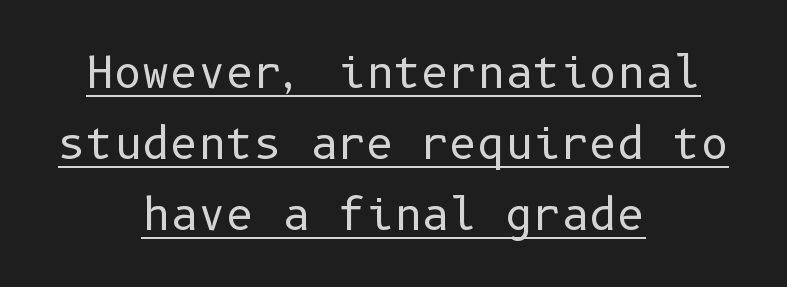
{"serif": "no", "italic": "no", "bold": "no", "weight": "regular", "width": "normal", "stroke_contrast": "low", "x_height": "medium", "underline": "yes", "align": "center", "line_spacing": "normal", "line_spacing_ratio": 1.65, "letter_spacing": "normal", "letter_spacing_em": 0.0, "glyph_px": 43}
